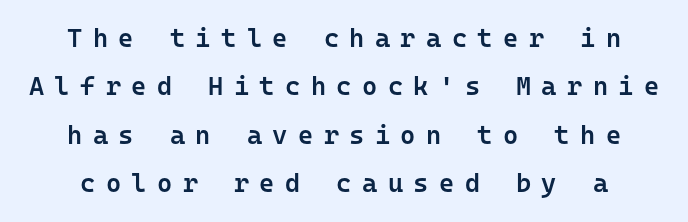
The letters are spread apart with noticeably loose tracking. Beneath every word, the page is bare. Typographic density is moderately raised because the face is semibold. Style check: upright.
